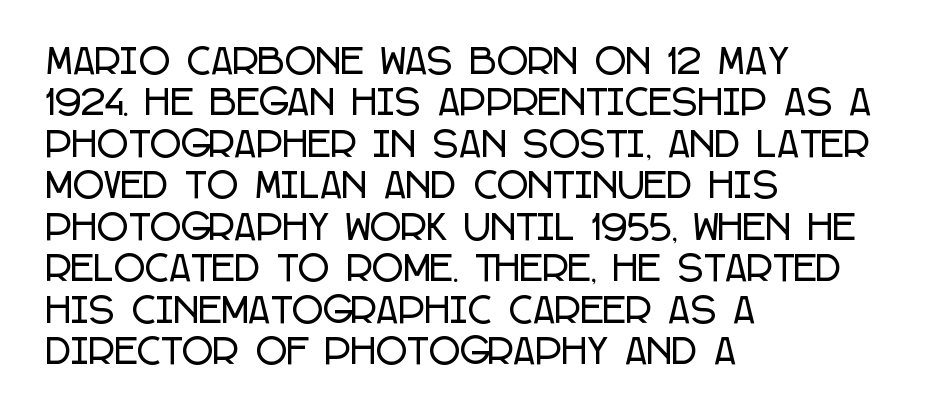
The image shows 34 px condensed sans-serif type, upright; set left-aligned, line spacing 1.22x, normal letter spacing, not underlined; low stroke contrast and a large x-height.
